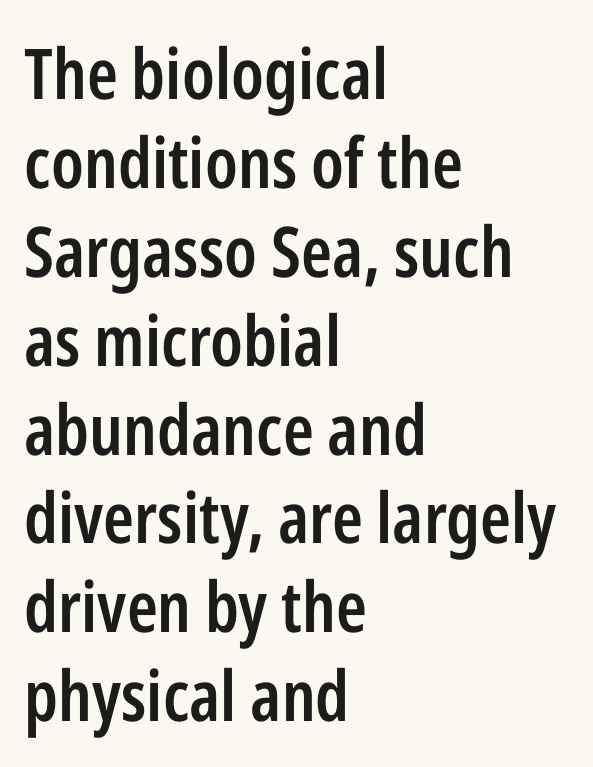
Q: Is the text bold? A: Semi-bold.
Q: Is the text italic (slanted)? A: No, it is upright.
Q: Is the typeface a serif or a sans-serif typeface? A: Sans-serif.
Q: Is the text underlined? A: No.
Q: How is the paragraph aligned? A: Left-aligned.
Q: Is the spacing between letters normal or unusually wide? A: Normal.
Q: Is the spacing between lines tight, normal or loose? A: Normal.
Q: Width (condensed, normal, or wide)? A: Condensed.
Q: Stroke contrast? A: Low.
Q: x-height? A: Medium.
Q: Monospaced? A: No.
